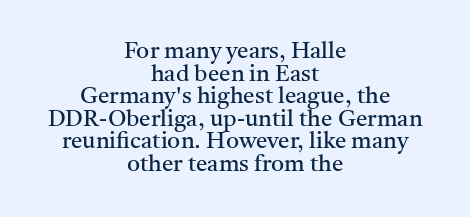
Q: Is the text bold? A: No.
Q: Is the text italic (slanted)? A: No, it is upright.
Q: Is the text underlined? A: No.
Q: How is the paragraph aligned? A: Centered.
Q: Is the spacing between letters normal or unusually wide? A: Normal.
Q: Is the spacing between lines tight, normal or loose? A: Tight.
